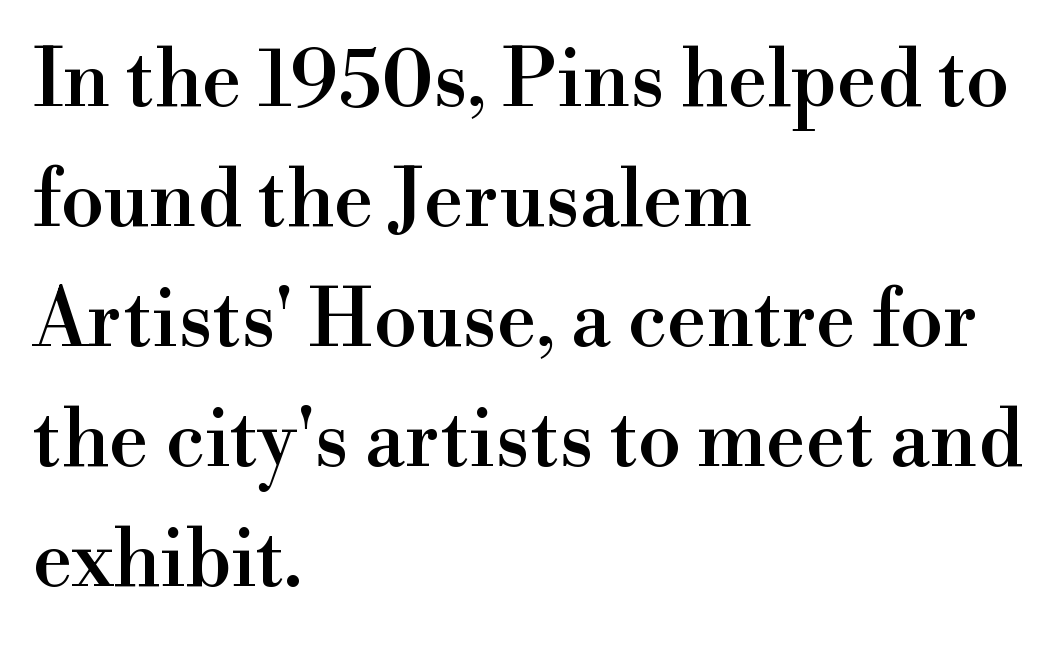
{"serif": "yes", "italic": "no", "width": "normal", "stroke_contrast": "high", "x_height": "small", "monospaced": "no", "underline": "no", "align": "left", "line_spacing": "normal", "line_spacing_ratio": 1.52, "letter_spacing": "normal", "letter_spacing_em": 0.0, "glyph_px": 79}
